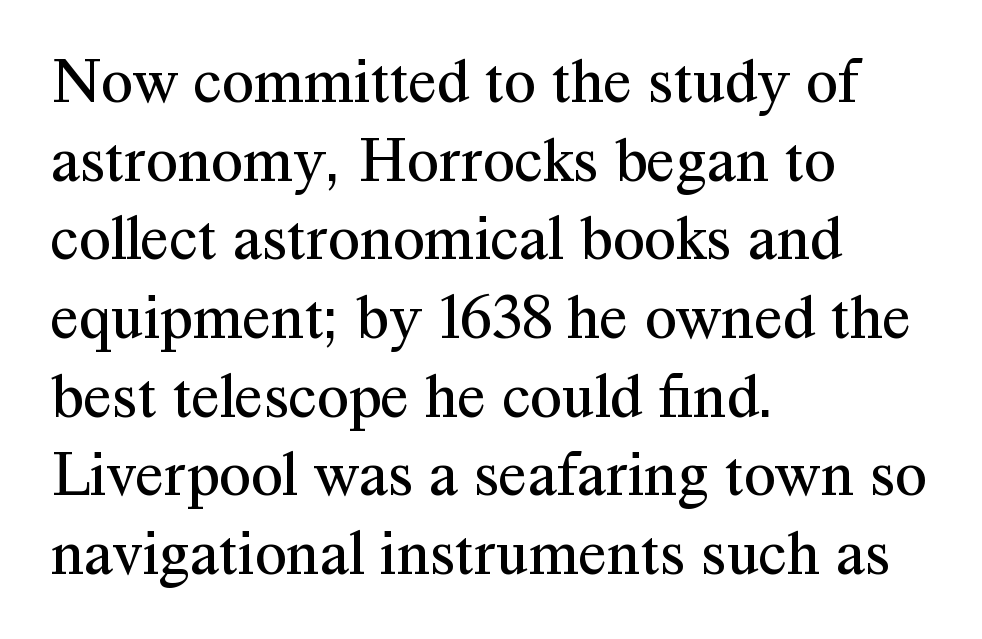
The type is set solid horizontally, with unmodified tracking. Designer's note — italics off, roman on. The weight would be labelled regular, book, light, or lighter still. Casual observation: everything's shoved over to the left. The glyphs in this specimen are seriffed. Decoration check: the copy has no underline.
